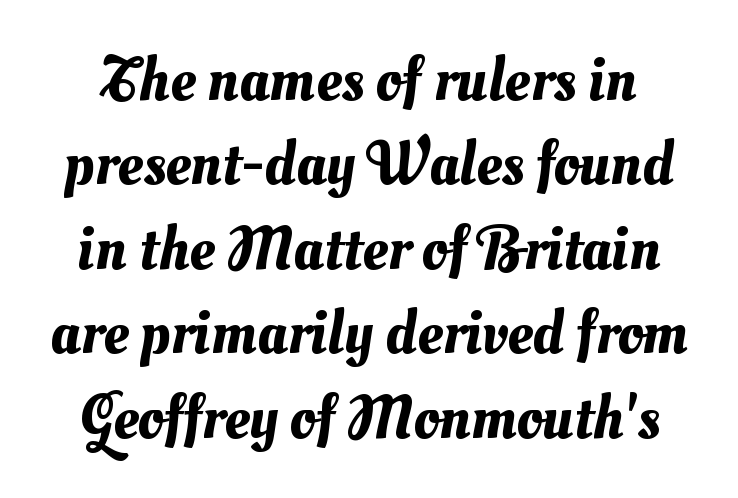
{"width": "normal", "stroke_contrast": "medium", "x_height": "small", "monospaced": "no", "underline": "no", "line_spacing": "normal", "line_spacing_ratio": 1.34, "letter_spacing": "normal", "letter_spacing_em": 0.0, "glyph_px": 63}
